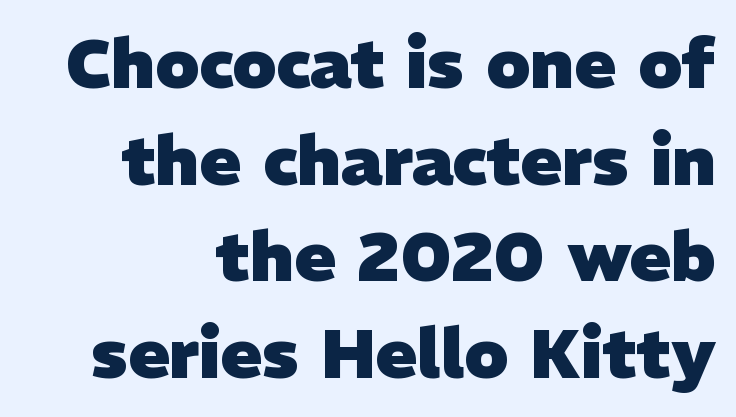
Interline gaps are of average width in this sample. You could not count columns in this text — the font is proportionally spaced. Unmarked baselines from the first word to the last. Serifs: no, the terminals of the letterforms are clean.
